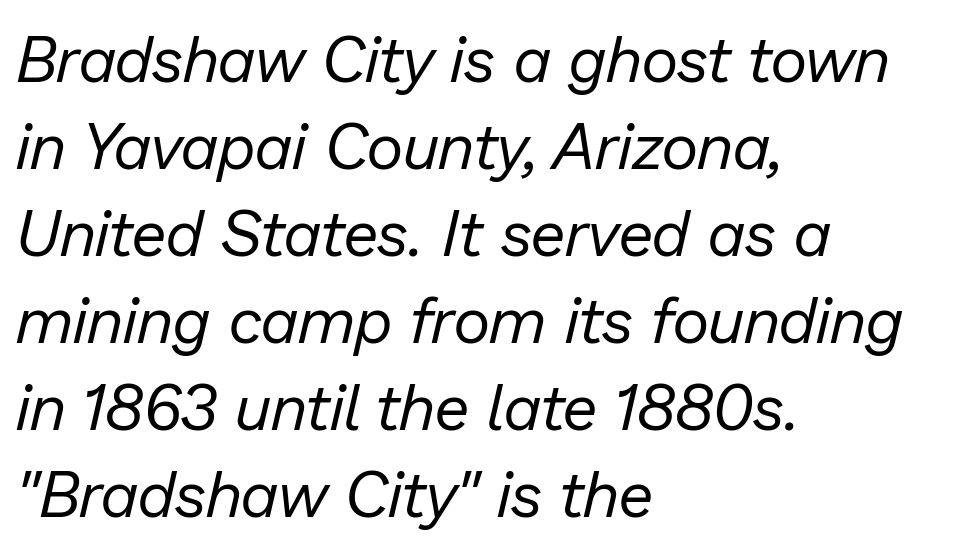
The image shows 64 px regular-weight type, italic (leaning right); set left-aligned, normal line spacing (1.36x), normal letter spacing, not underlined; low stroke contrast and a medium x-height.
